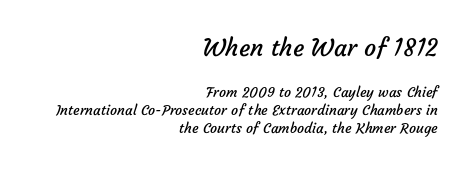
Q: Is the text bold? A: No.
Q: Is the text underlined? A: No.
Q: How is the paragraph aligned? A: Right-aligned.
Q: Is the spacing between letters normal or unusually wide? A: Normal.
Q: Is the spacing between lines tight, normal or loose? A: Normal.
Q: Which block of text is set in a larger size, the first (top) or the second (bottom)? A: The first (top) one.
